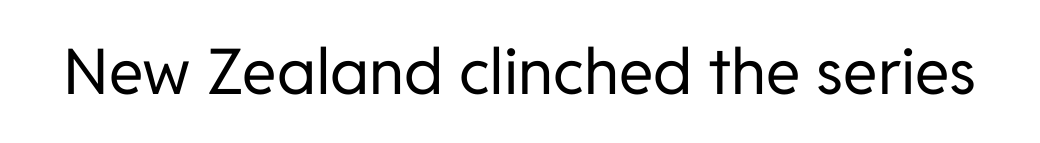
{"serif": "no", "italic": "no", "bold": "no", "weight": "regular", "width": "normal", "stroke_contrast": "low", "x_height": "medium", "monospaced": "no", "underline": "no", "letter_spacing": "normal", "letter_spacing_em": 0.0, "glyph_px": 63}
